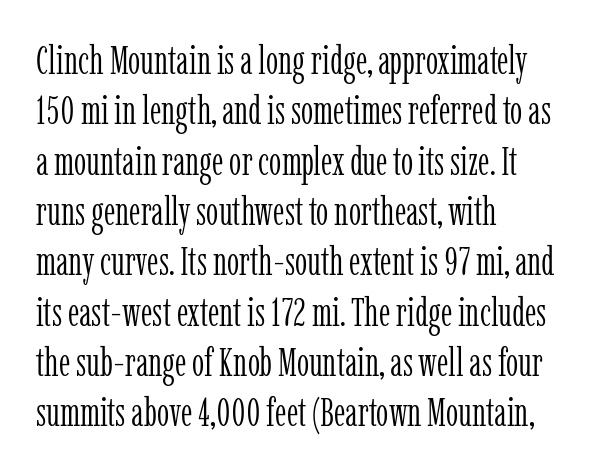
Q: Is the text bold? A: No.
Q: Is the text italic (slanted)? A: No, it is upright.
Q: Is the typeface a serif or a sans-serif typeface? A: Serif.
Q: Is the text underlined? A: No.
Q: How is the paragraph aligned? A: Left-aligned.
Q: Is the spacing between letters normal or unusually wide? A: Normal.
Q: Is the spacing between lines tight, normal or loose? A: Normal.
Q: Width (condensed, normal, or wide)? A: Condensed.
Q: Stroke contrast? A: Low.
Q: x-height? A: Medium.
Q: Monospaced? A: No.
